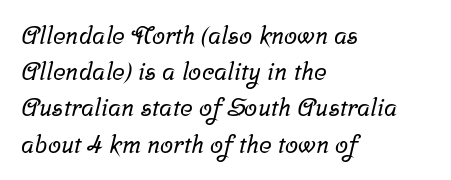
The image shows 24 px text type; set left-aligned, normal line spacing (1.51x), normal letter spacing, not underlined.
